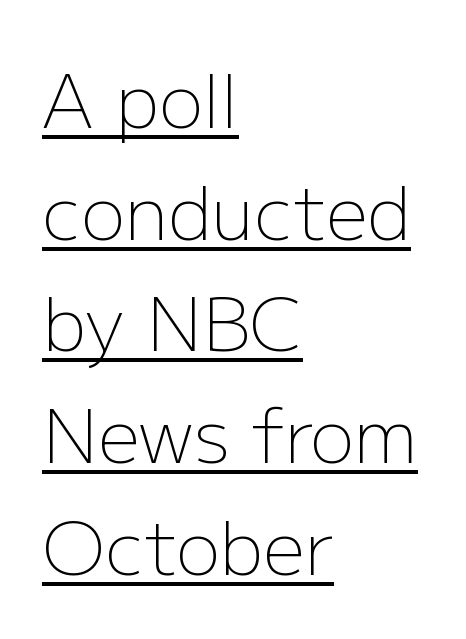
Here the designer chose a conventional face with non-uniform glyph widths. A light-to-regular cut is what we see here. These lines were composed using upright roman letters. Leftover space on each line is placed entirely after the last word. Nothing unusual about the tracking: characters are spaced as the font intends. Line spacing here is normal.
